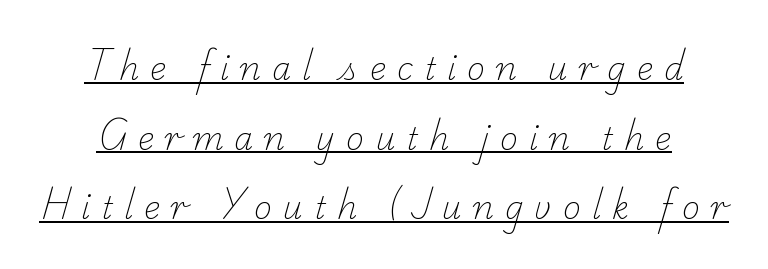
Has an underline been added? It has. Varying glyph widths throughout — classic text-font behaviour. Honestly, the rows look like they've been pulled way apart. No chunkiness to these letters — they're not bold. Each word looks stretched out because of the extra space between its letters. A typesetter would label this face a serif.
